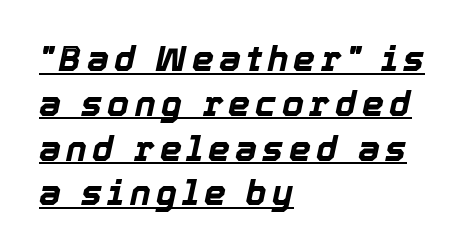
{"italic": "yes", "lean": "right", "slant_degrees": 12, "bold": "yes", "weight": "bold", "width": "normal", "x_height": "medium", "monospaced": "no", "underline": "yes", "align": "left", "line_spacing": "normal", "line_spacing_ratio": 1.28, "glyph_px": 35}
